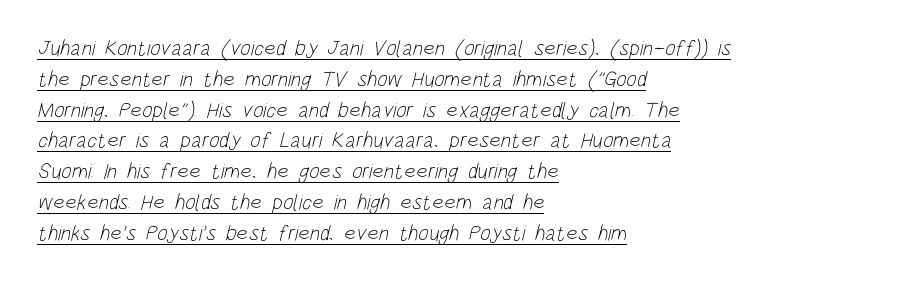
The line-height multiplier appears to be the usual default. Nobody touched the tracking dial on this one. The cut favours lightness, reaching ordinary text weight at its darkest. These lines stack with their left ends in a neat column.
